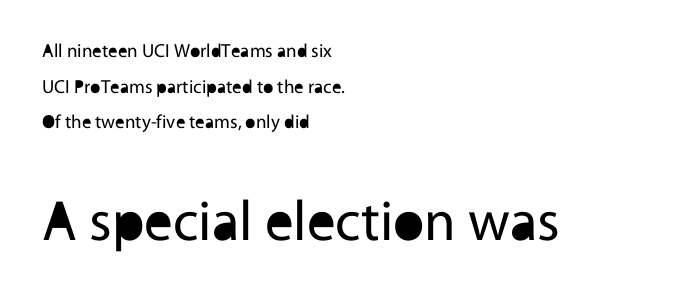
{"serif": "no", "italic": "no", "bold": "no", "weight": "regular", "width": "normal", "x_height": "medium", "monospaced": "no", "underline": "no", "align": "left", "line_spacing_ratio": 1.88, "letter_spacing": "normal", "letter_spacing_em": 0.0, "larger_block": "second", "size_ratio": 3.0, "glyph_px": 57}
